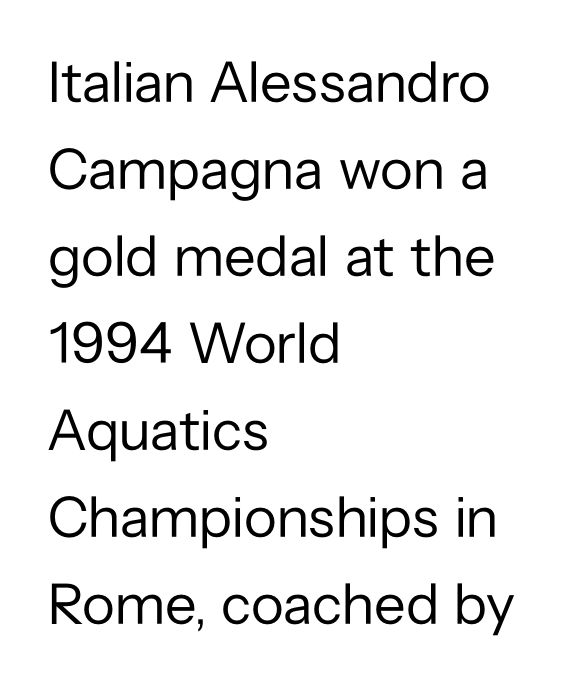
The image shows 58 px regular-weight sans-serif type, upright; set left-aligned, normal line spacing (1.5x), normal letter spacing, not underlined; low stroke contrast and a medium x-height.
